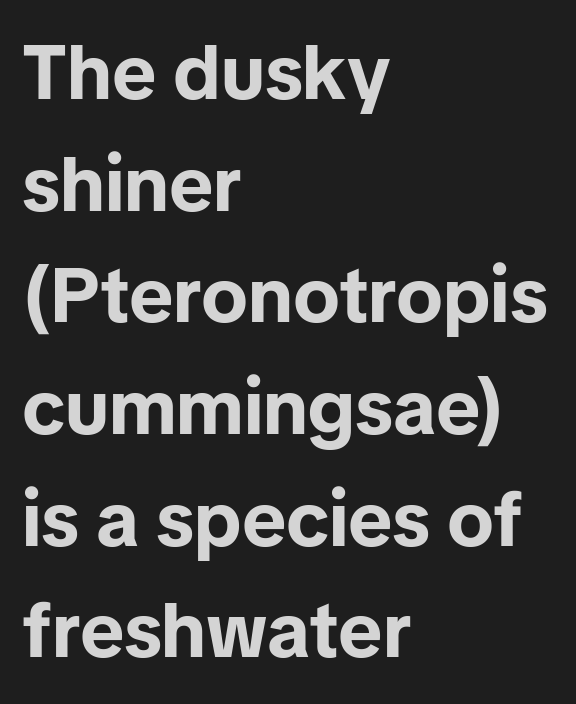
The rendering uses natural spacing where letterforms have individual widths. Any mark beneath the type? The region is blank. The rendering uses a moderate line-height, typical for paragraphs. Does the type have serifs? No, each stem ends abruptly. Tall strokes in this sample are plumb rather than angled.
